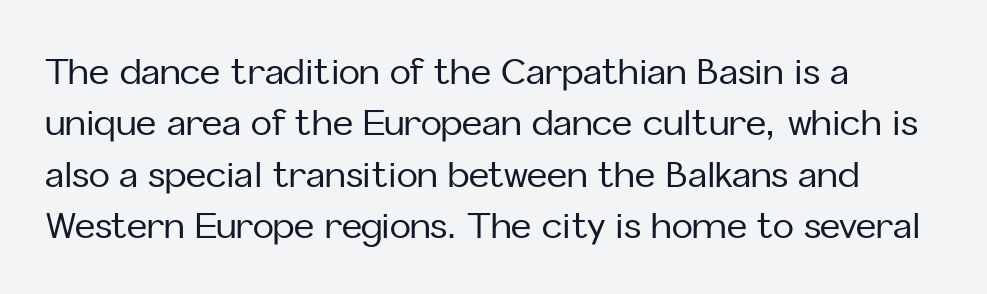
The image shows 35 px sans-serif type, upright; set left-aligned, normal line spacing (1.47x), normal letter spacing, not underlined; low stroke contrast and a medium x-height.
